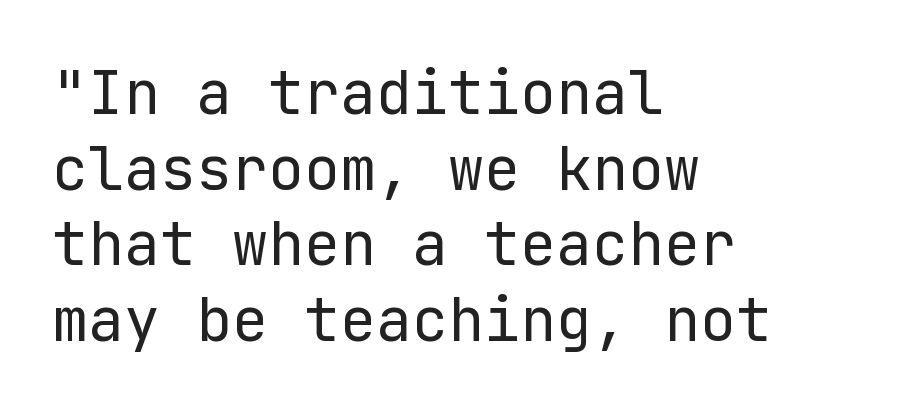
The image shows 60 px regular-weight sans-serif type, upright; set left-aligned, normal line spacing (1.26x), normal letter spacing, not underlined; low stroke contrast and a medium x-height.
